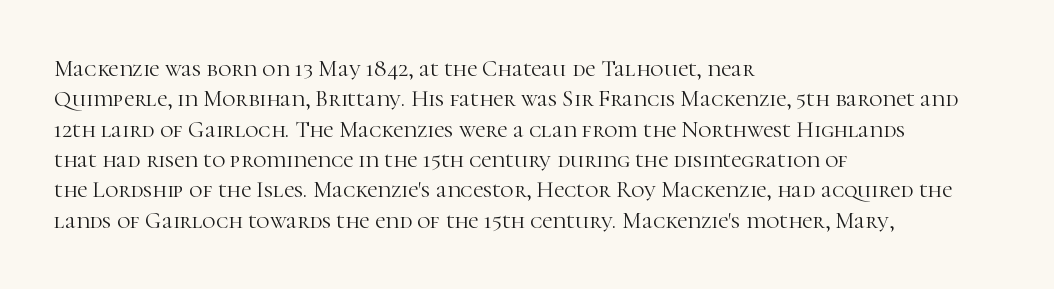
The space directly below the letters is spotless. Caption: standard tracking, unaltered. Vertically, the passage feels balanced, rows spaced as you'd expect. Does the lettering tilt? It doesn't — this is upright.
